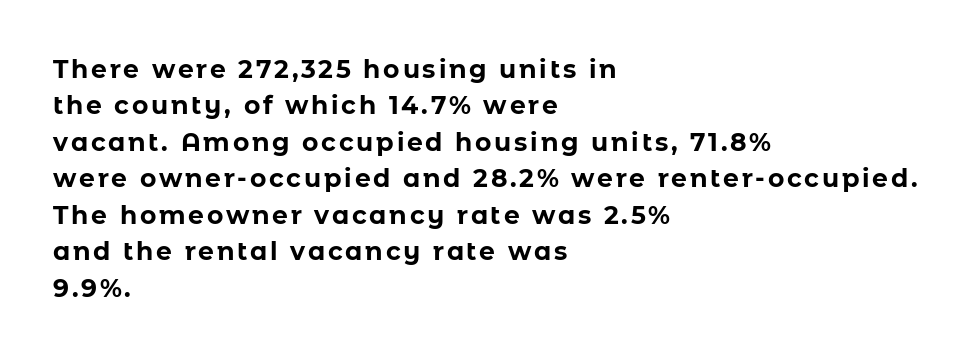
Q: Is the text bold? A: Yes.
Q: Is the text italic (slanted)? A: No, it is upright.
Q: Is the text underlined? A: No.
Q: How is the paragraph aligned? A: Left-aligned.
Q: Is the spacing between lines tight, normal or loose? A: Normal.
